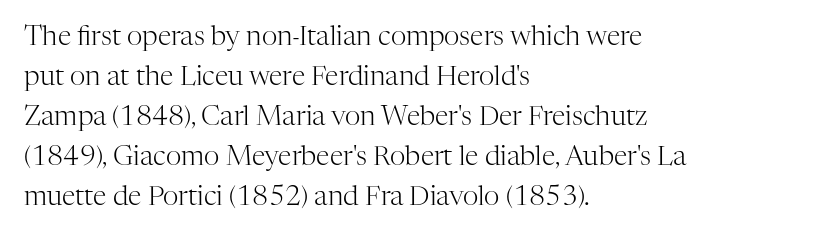
{"italic": "no", "bold": "no", "underline": "no", "align": "left", "line_spacing": "normal", "line_spacing_ratio": 1.48, "letter_spacing": "normal", "letter_spacing_em": 0.0, "glyph_px": 27}
